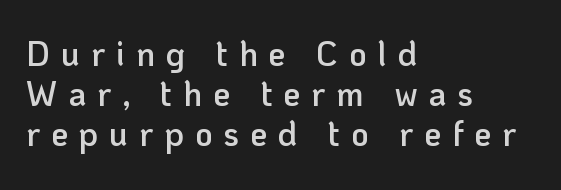
The image shows 34 px semibold sans-serif type, upright; set left-aligned, line spacing 1.18x, unusually wide letter spacing (+0.32 em), not underlined; low stroke contrast and a medium x-height.
